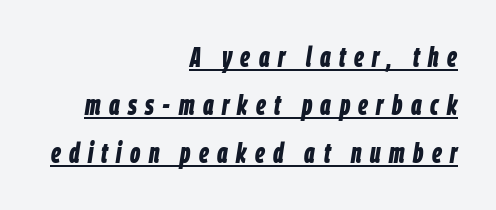
Look at the tracking — it's clearly loosened, letters drifting apart. The axis of the letterforms is tilted away from vertical. The rendering uses the underline text-decoration. Chunky letters — that's bold for sure. The letters advance in unequal steps, a hallmark of proportional type.
